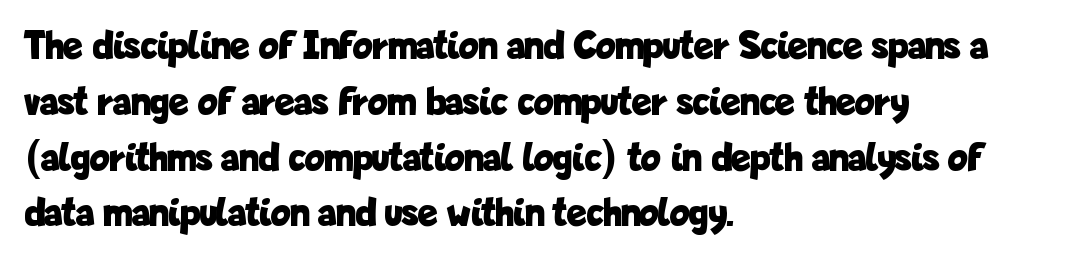
Q: Is the text bold? A: Yes.
Q: Is the text italic (slanted)? A: No, it is upright.
Q: Is the typeface a serif or a sans-serif typeface? A: Sans-serif.
Q: Is the text underlined? A: No.
Q: How is the paragraph aligned? A: Left-aligned.
Q: Is the spacing between letters normal or unusually wide? A: Normal.
Q: Is the spacing between lines tight, normal or loose? A: Normal.
Q: Width (condensed, normal, or wide)? A: Condensed.
Q: Stroke contrast? A: Low.
Q: x-height? A: Medium.
Q: Monospaced? A: No.
